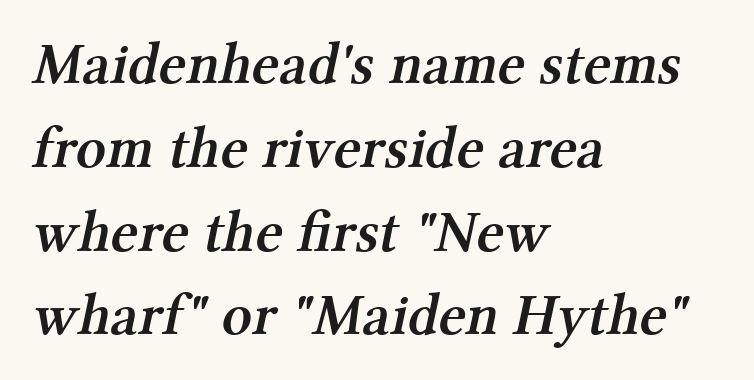
The image shows 59 px semibold serif type; set left-aligned, normal line spacing (1.42x), normal letter spacing, not underlined; medium stroke contrast and a medium x-height.
